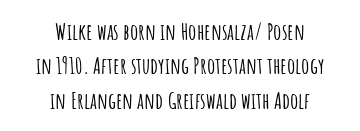
Where is the straight margin? There isn't one; the lines are centered. Is there any slant? The stems are plumb. In terms of letterspacing, this is plain default setting. The strip under each line holds only bare page.
